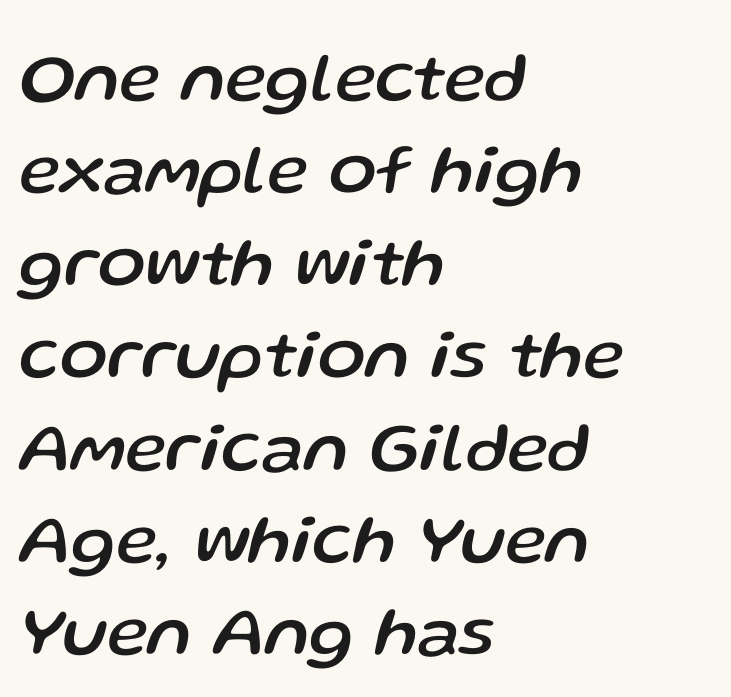
Q: Is the text italic (slanted)? A: Yes, it leans right by about 13 degrees.
Q: Is the text underlined? A: No.
Q: How is the paragraph aligned? A: Left-aligned.
Q: Is the spacing between letters normal or unusually wide? A: Normal.
Q: Is the spacing between lines tight, normal or loose? A: Normal.
Q: Width (condensed, normal, or wide)? A: Normal.
Q: Stroke contrast? A: Low.
Q: x-height? A: Medium.
Q: Monospaced? A: No.
